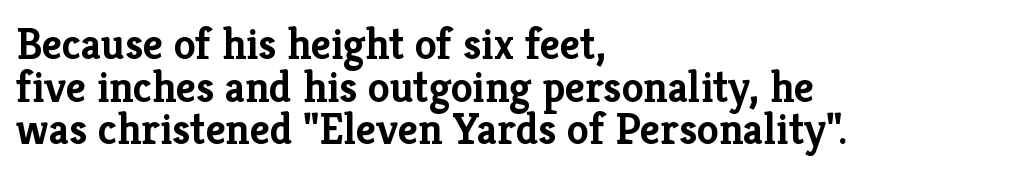
{"serif": "yes", "italic": "no", "bold": "yes", "weight": "semibold", "width": "normal", "stroke_contrast": "low", "x_height": "medium", "monospaced": "no", "underline": "no", "align": "left", "line_spacing": "tight", "line_spacing_ratio": 0.97, "letter_spacing": "normal", "letter_spacing_em": 0.0, "glyph_px": 44}
